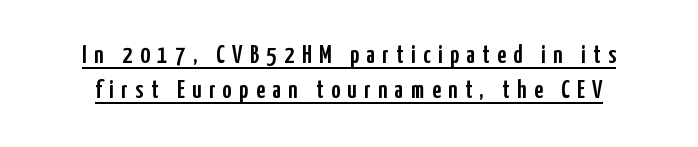
A typesetter would call this leading conventional body-copy spacing. You can tell it's not italic because the verticals are truly vertical. The horizontal fit of the characters is loose and conspicuously gappy. The rendering uses the underline text-decoration.
